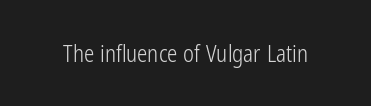
Q: Is the text bold? A: No.
Q: Is the text italic (slanted)? A: No, it is upright.
Q: Is the text underlined? A: No.
Q: Is the spacing between letters normal or unusually wide? A: Normal.
